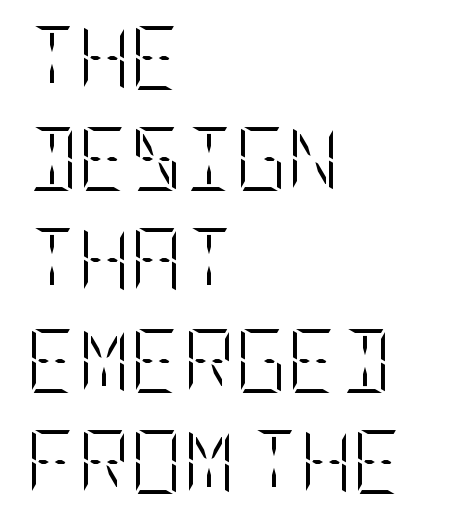
Q: Is the text bold? A: No.
Q: Is the text italic (slanted)? A: No, it is upright.
Q: Is the text underlined? A: No.
Q: How is the paragraph aligned? A: Left-aligned.
Q: Is the spacing between letters normal or unusually wide? A: Normal.
Q: Is the spacing between lines tight, normal or loose? A: Normal.
Q: Width (condensed, normal, or wide)? A: Condensed.
Q: Stroke contrast? A: Low.
Q: x-height? A: Large.
